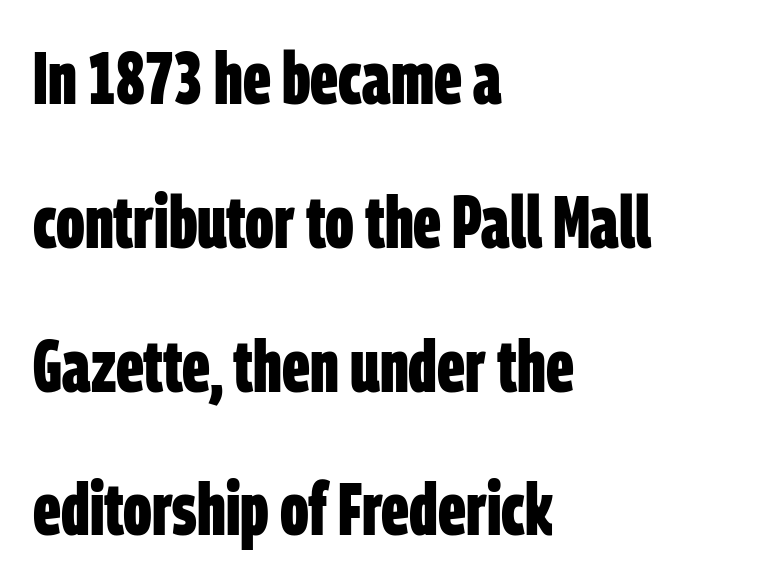
Q: Is the text bold? A: Yes.
Q: Is the typeface a serif or a sans-serif typeface? A: Sans-serif.
Q: Is the text underlined? A: No.
Q: How is the paragraph aligned? A: Left-aligned.
Q: Is the spacing between letters normal or unusually wide? A: Normal.
Q: Is the spacing between lines tight, normal or loose? A: Loose.
Q: Width (condensed, normal, or wide)? A: Condensed.
Q: Stroke contrast? A: Low.
Q: x-height? A: Large.
Q: Monospaced? A: No.
